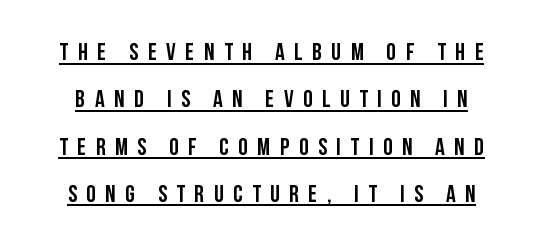
{"italic": "no", "bold": "yes", "underline": "yes", "line_spacing": "loose", "line_spacing_ratio": 1.97, "letter_spacing": "wide", "letter_spacing_em": 0.4, "glyph_px": 24}
